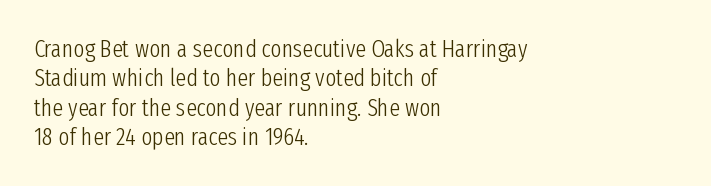
{"italic": "no", "bold": "no", "underline": "no", "align": "left", "line_spacing_ratio": 1.22, "letter_spacing": "normal", "letter_spacing_em": 0.0, "glyph_px": 24}
